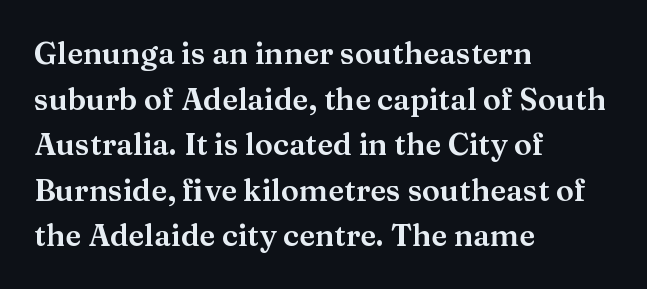
{"serif": "yes", "italic": "no", "width": "wide", "stroke_contrast": "medium", "x_height": "medium", "monospaced": "no", "underline": "no", "align": "left", "line_spacing": "normal", "line_spacing_ratio": 1.52, "letter_spacing": "normal", "letter_spacing_em": 0.0, "glyph_px": 30}
